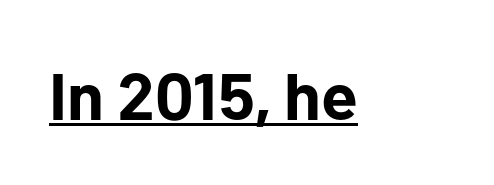
Rendered with straight, roman letterforms. Is this a fixed-width face? No — the glyphs have proportional, varying widths. Strokes here are thick enough to call this a true bold. The words here are underlined.
